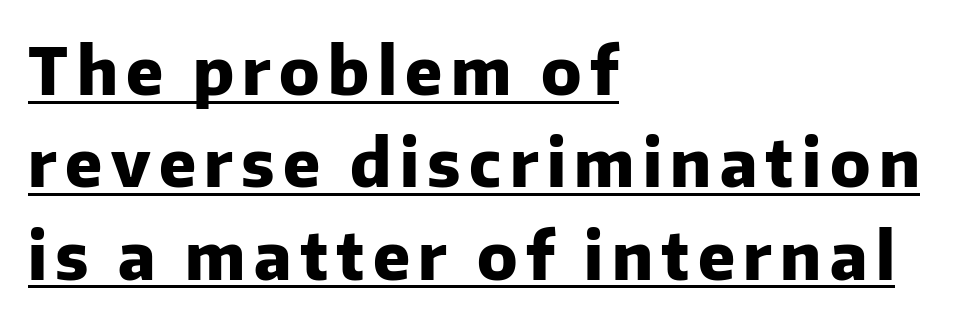
Q: Is the text bold? A: Yes.
Q: Is the text italic (slanted)? A: No, it is upright.
Q: Is the typeface a serif or a sans-serif typeface? A: Sans-serif.
Q: Is the text underlined? A: Yes.
Q: How is the paragraph aligned? A: Left-aligned.
Q: Is the spacing between lines tight, normal or loose? A: Normal.
Q: Width (condensed, normal, or wide)? A: Normal.
Q: Stroke contrast? A: Low.
Q: x-height? A: Medium.
Q: Monospaced? A: No.
